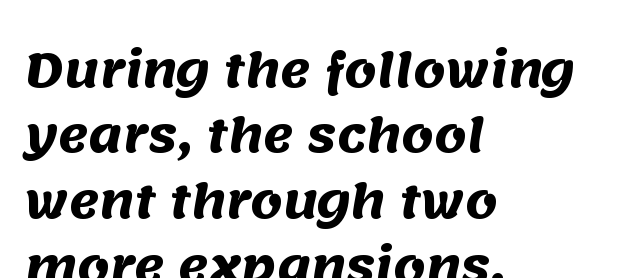
{"serif": "no", "bold": "yes", "weight": "heavy", "width": "normal", "stroke_contrast": "medium", "x_height": "large", "monospaced": "no", "underline": "no", "align": "left", "line_spacing": "normal", "line_spacing_ratio": 1.42, "letter_spacing": "normal", "letter_spacing_em": 0.0, "glyph_px": 46}
